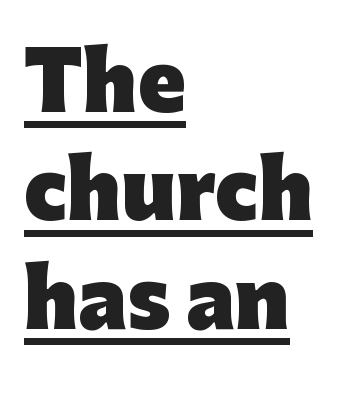
Like a heading marked for emphasis, these lines bear an underscore. Caption: multi-line text, flush left, ragged right. Weight: bold. Stroke terminals: plain, sans-serif.
